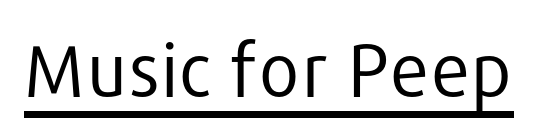
The face used here appears with an underline applied. The strokes are not fattened; the text isn't bold. You can tell from the bare stems that sans-serif type was used. Varying glyph widths throughout — classic text-font behaviour. The axis of the letterforms is exactly vertical. Nothing unusual about the tracking: characters are spaced as the font intends.
